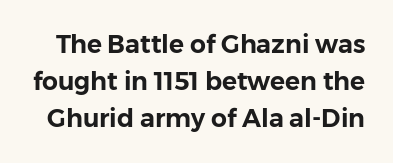
No extra tracking has been applied to these lines. This rendering features lettering with no underline. The type sits square on the baseline with zero lean. What's the leading like? Ordinary, nothing unusual.
